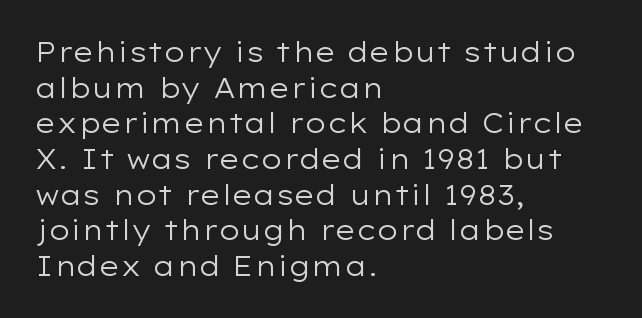
The image shows 27 px text type, upright; set left-aligned, normal line spacing (1.32x), normal letter spacing, not underlined.
